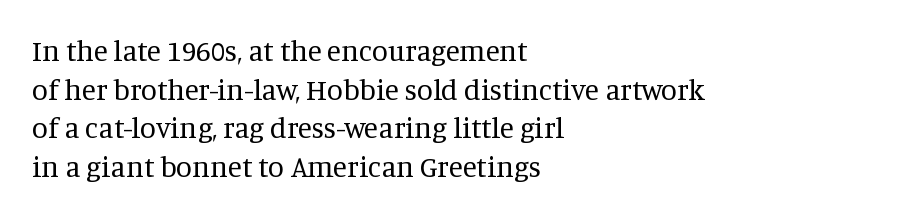
The paragraph has a hard left edge and a soft right edge. The area under the type is left untouched. Line spacing here is normal. The face used here is proportionally spaced, like ordinary book or web type.
